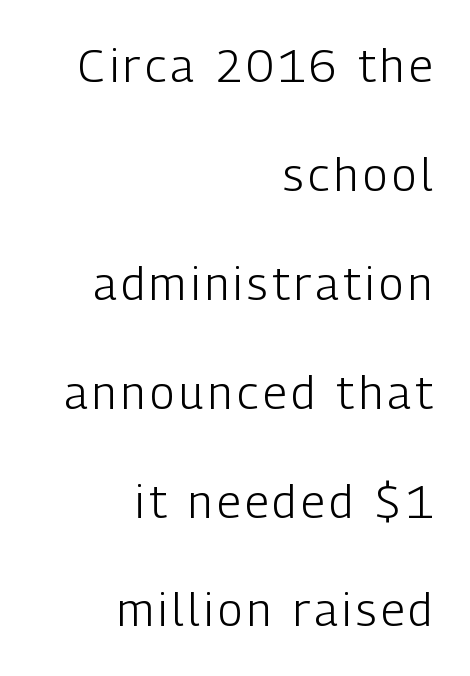
{"serif": "no", "italic": "no", "bold": "no", "weight": "light", "width": "condensed", "stroke_contrast": "low", "x_height": "medium", "monospaced": "no", "underline": "no", "align": "right", "line_spacing": "loose", "line_spacing_ratio": 2.42, "glyph_px": 45}
